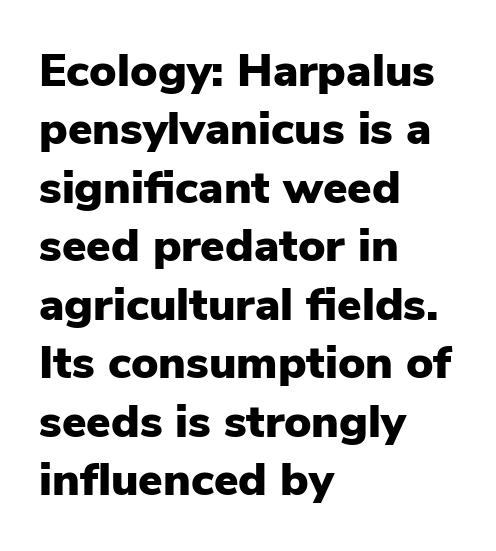
{"serif": "no", "italic": "no", "bold": "yes", "weight": "heavy", "width": "normal", "stroke_contrast": "low", "x_height": "medium", "monospaced": "no", "underline": "no", "align": "left", "line_spacing": "normal", "line_spacing_ratio": 1.27, "letter_spacing": "normal", "letter_spacing_em": 0.0, "glyph_px": 46}
